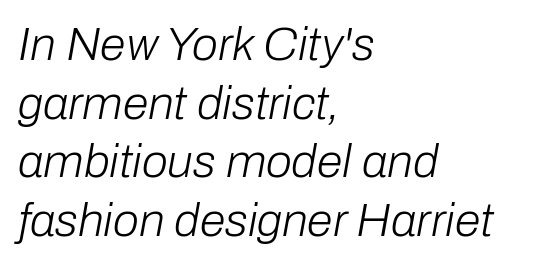
Reading down the block, your eye returns to a fixed left position each line. The specimen reads as italic at a glance. The space beneath each line is pristine and unruled. The type is set solid horizontally, with unmodified tracking.
